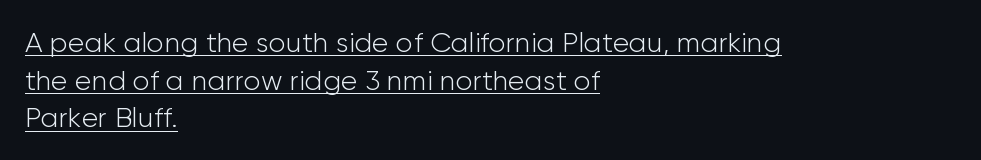
Stems and bowls with no extra thickness — not bold. Notice how the stems are strictly vertical — no italics here. Font category for this specimen: sans-serif. Has an underline been added? It has. Between one letter and the next there's only the usual sliver of space.
